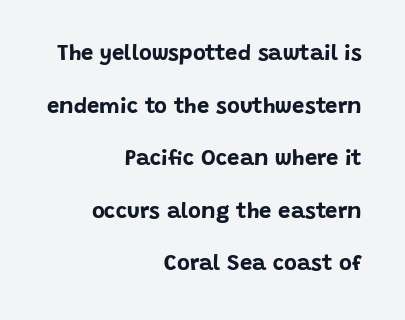
{"italic": "no", "bold": "yes", "underline": "no", "align": "right", "line_spacing": "loose", "line_spacing_ratio": 2.39, "letter_spacing": "normal", "letter_spacing_em": 0.0, "glyph_px": 22}
